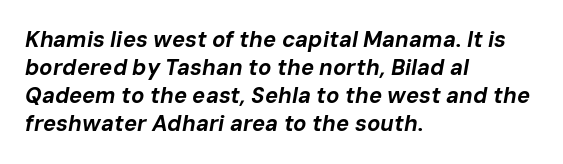
The image shows 22 px bold type, italic (leaning right); set left-aligned, normal line spacing (1.28x), normal letter spacing, not underlined.
